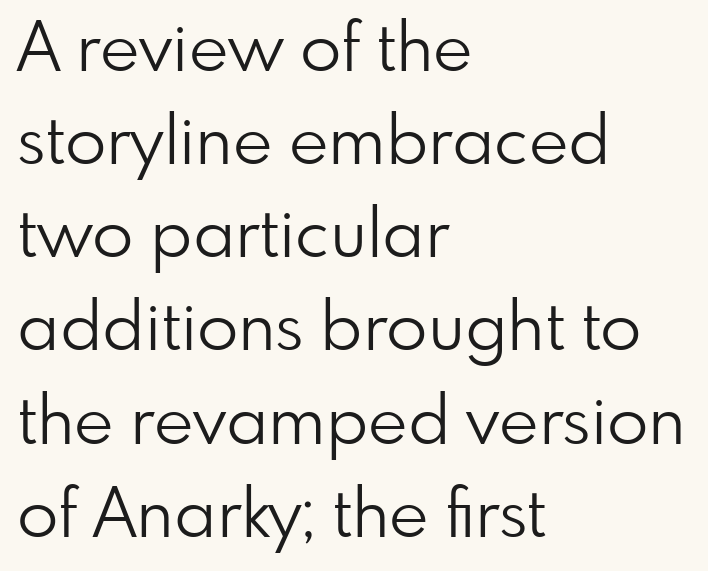
Q: Is the text bold? A: No.
Q: Is the text italic (slanted)? A: No, it is upright.
Q: Is the typeface a serif or a sans-serif typeface? A: Sans-serif.
Q: Is the text underlined? A: No.
Q: How is the paragraph aligned? A: Left-aligned.
Q: Is the spacing between letters normal or unusually wide? A: Normal.
Q: Is the spacing between lines tight, normal or loose? A: Normal.
Q: Width (condensed, normal, or wide)? A: Normal.
Q: Stroke contrast? A: Low.
Q: x-height? A: Small.
Q: Monospaced? A: No.
